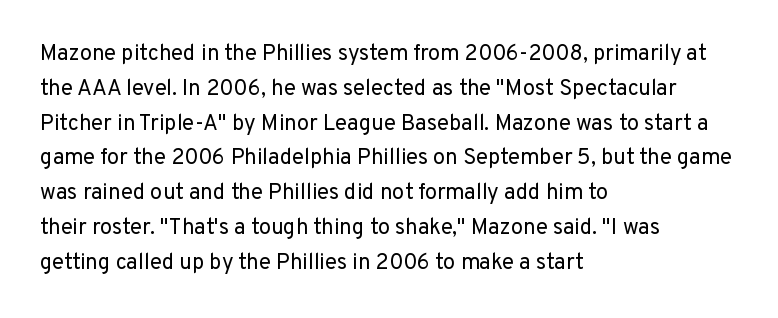
{"italic": "no", "bold": "no", "underline": "no", "align": "left", "line_spacing": "normal", "line_spacing_ratio": 1.58, "letter_spacing": "normal", "letter_spacing_em": 0.0, "glyph_px": 22}
